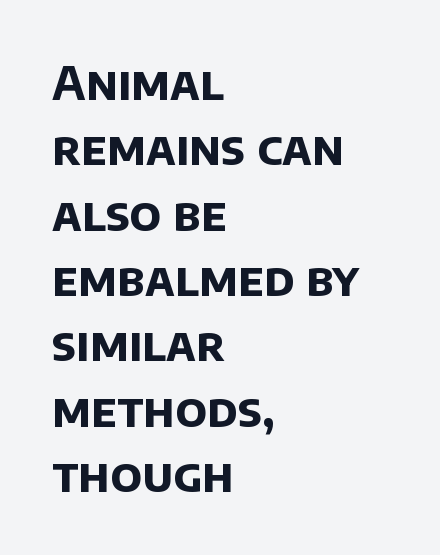
{"serif": "no", "bold": "yes", "weight": "bold", "width": "normal", "stroke_contrast": "low", "x_height": "large", "monospaced": "no", "underline": "no", "align": "left", "line_spacing": "normal", "line_spacing_ratio": 1.42, "letter_spacing": "normal", "letter_spacing_em": 0.0, "glyph_px": 46}
